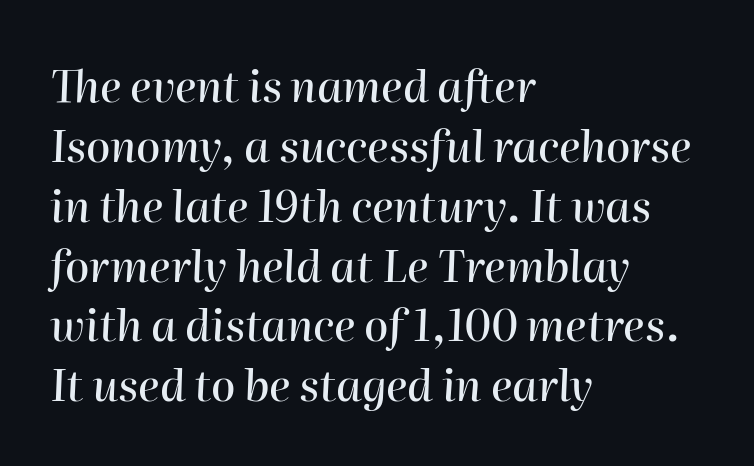
Notice how the passage keeps a crisp vertical edge on the left only. Reading down the column, the eye jumps a familiar distance to each next line. The space beneath each line is pristine and unruled. The type is set solid horizontally, with unmodified tracking. Posture: slanted. This sample has the flowing, uneven cadence of proportional lettering.
